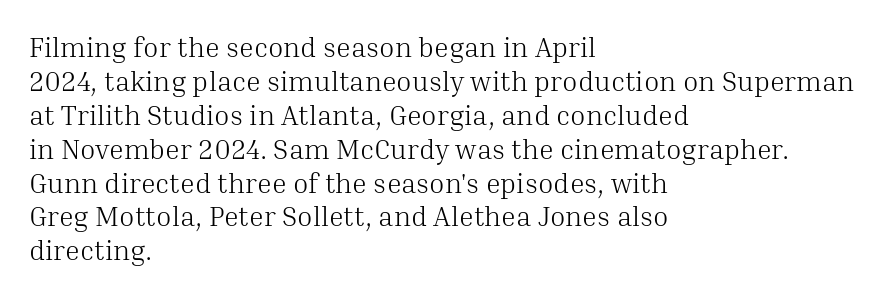
Q: Is the text bold? A: No.
Q: Is the text italic (slanted)? A: No, it is upright.
Q: Is the typeface a serif or a sans-serif typeface? A: Serif.
Q: Is the text underlined? A: No.
Q: How is the paragraph aligned? A: Left-aligned.
Q: Is the spacing between letters normal or unusually wide? A: Normal.
Q: Width (condensed, normal, or wide)? A: Normal.
Q: Stroke contrast? A: Medium.
Q: x-height? A: Medium.
Q: Monospaced? A: No.
